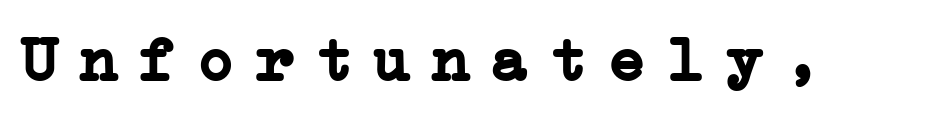
The image shows 63 px semibold serif type, upright; set unusually wide letter spacing (+0.33 em), not underlined; low stroke contrast and a medium x-height.
